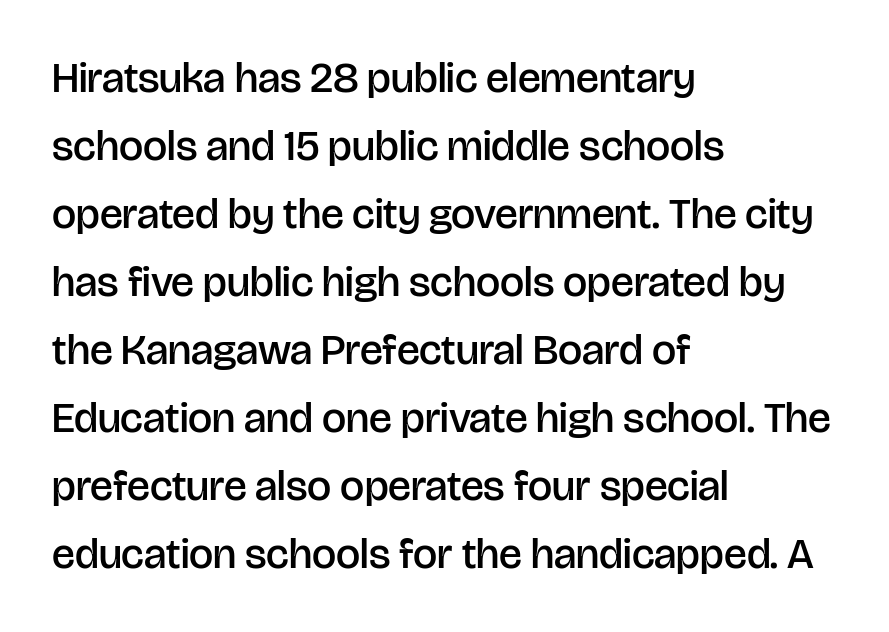
Q: Is the text bold? A: Semi-bold.
Q: Is the text italic (slanted)? A: No, it is upright.
Q: Is the typeface a serif or a sans-serif typeface? A: Sans-serif.
Q: Is the text underlined? A: No.
Q: How is the paragraph aligned? A: Left-aligned.
Q: Is the spacing between letters normal or unusually wide? A: Normal.
Q: Is the spacing between lines tight, normal or loose? A: Normal.
Q: Width (condensed, normal, or wide)? A: Normal.
Q: Stroke contrast? A: Low.
Q: x-height? A: Large.
Q: Monospaced? A: No.
